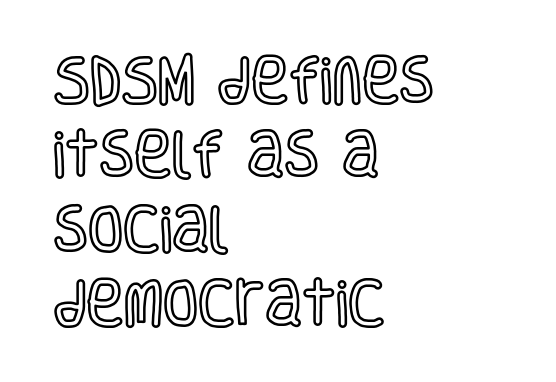
A typesetter would call this proportional, since set widths differ per character. No italicization has been applied; the sample stays upright. In terms of leading, this rendering sits right in the middle. The glyphs are unaccompanied by any horizontal stroke below them.
